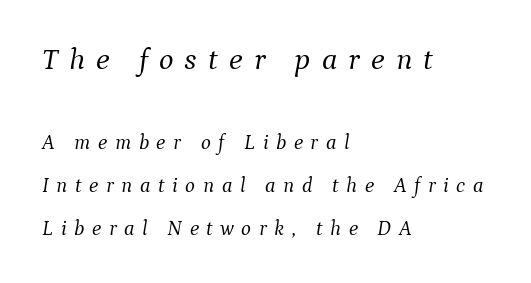
The image shows 31 px light serif type, italic (leaning right); set left-aligned, loose line spacing (2.04x), unusually wide letter spacing (+0.36 em), not underlined; the first (top) block is 1.48x larger; medium stroke contrast and a medium x-height.
